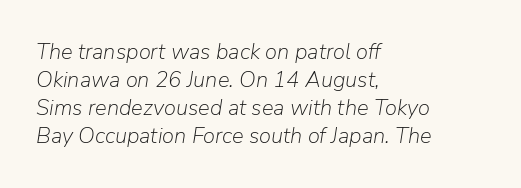
{"italic": "yes", "lean": "right", "slant_degrees": 9, "bold": "no", "underline": "no", "align": "left", "line_spacing": "normal", "line_spacing_ratio": 1.28, "letter_spacing": "normal", "letter_spacing_em": 0.0, "glyph_px": 22}
